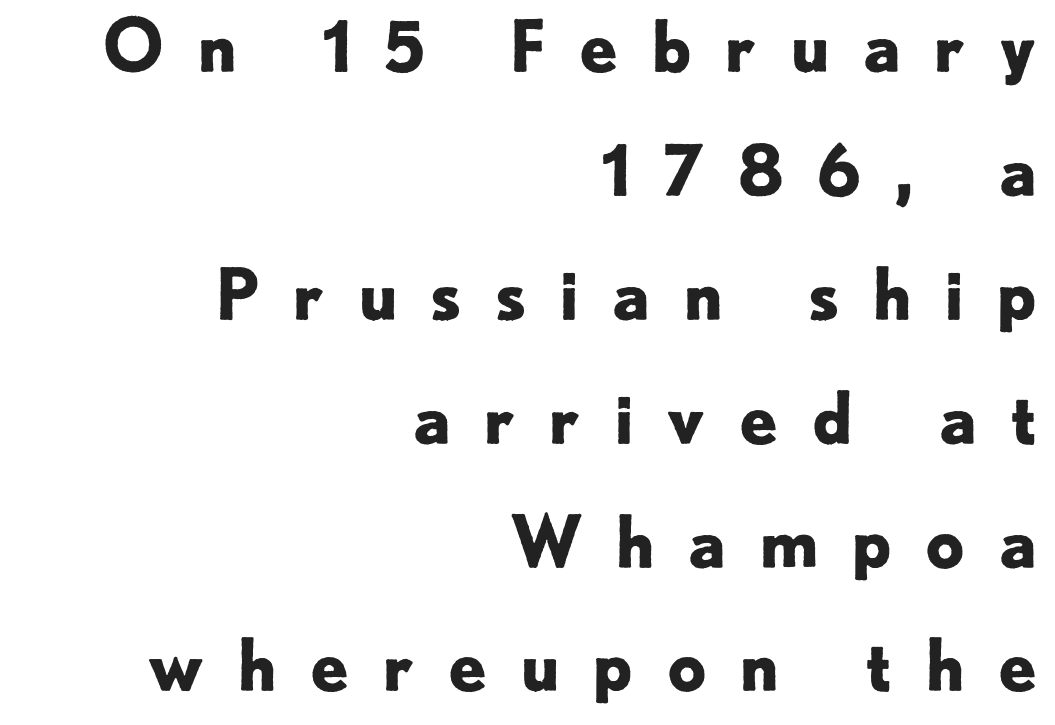
The image shows 70 px bold sans-serif type, upright; set right-aligned, line spacing 1.77x, unusually wide letter spacing (+0.45 em), not underlined; low stroke contrast and a small x-height.
